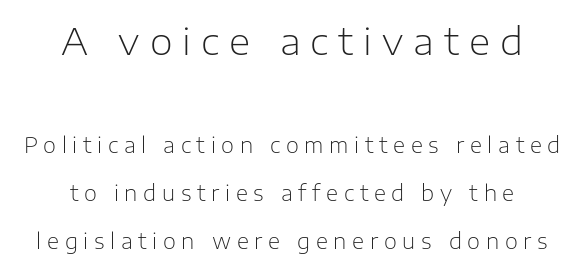
The type family on display is of the sans-serif kind. Weight: regular or lighter. Type size steps down from the first block to the second. A centered setting, common on invitations and titles, is used for this passage. Compared with typical paragraphs, the rows here are farther apart.
